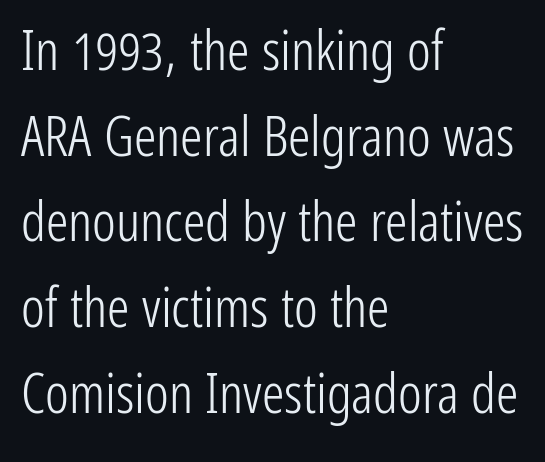
The image shows 56 px light, condensed sans-serif type, upright; set left-aligned, normal line spacing (1.53x), normal letter spacing, not underlined; low stroke contrast and a medium x-height.
